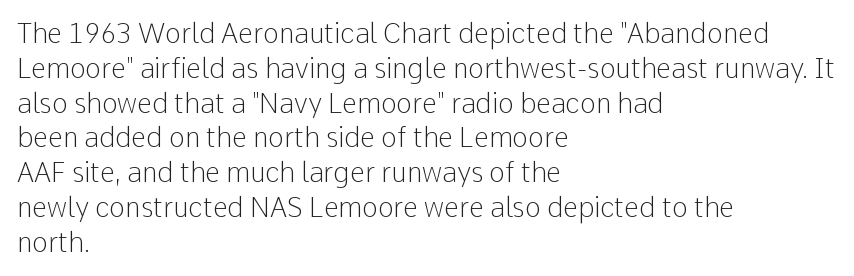
The image shows 27 px text type, upright; set left-aligned, normal line spacing (1.29x), normal letter spacing, not underlined.
